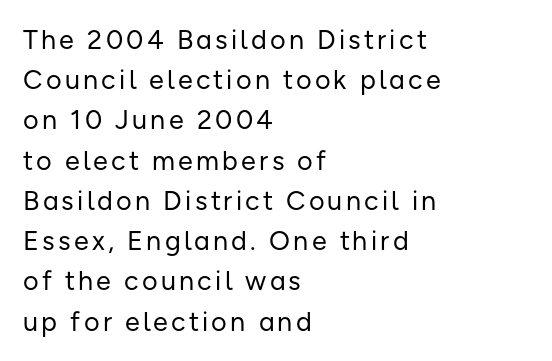
{"italic": "no", "bold": "no", "underline": "no", "align": "left", "line_spacing": "normal", "line_spacing_ratio": 1.49, "glyph_px": 27}
